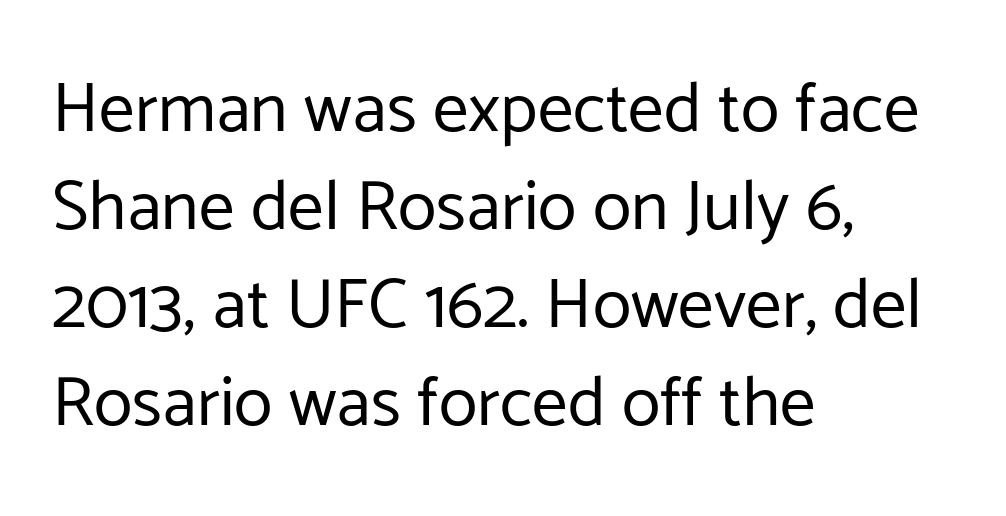
Q: Is the text bold? A: No.
Q: Is the text italic (slanted)? A: No, it is upright.
Q: Is the typeface a serif or a sans-serif typeface? A: Sans-serif.
Q: Is the text underlined? A: No.
Q: How is the paragraph aligned? A: Left-aligned.
Q: Is the spacing between letters normal or unusually wide? A: Normal.
Q: Is the spacing between lines tight, normal or loose? A: Normal.
Q: Width (condensed, normal, or wide)? A: Normal.
Q: Stroke contrast? A: Low.
Q: x-height? A: Medium.
Q: Monospaced? A: No.
